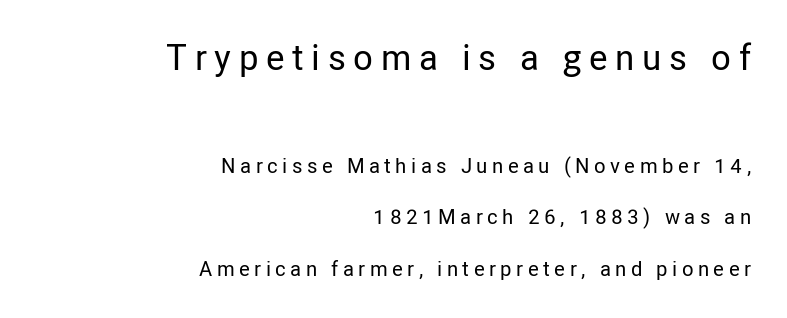
The lettering holds an erect, upright posture throughout. Reading down the block, your eye finds every line finishing at a fixed right position. Quick note: underline off. Character widths vary here, with narrow letters taking less room than wide ones.
